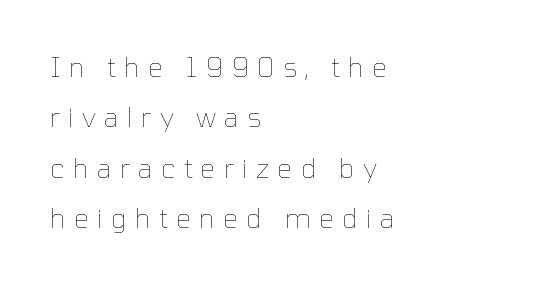
Posture: vertical. Each line starts at the same left margin while the right side varies. Summary of weight: not heavy and not bold. The rendering inserts visible extra space after every character.
